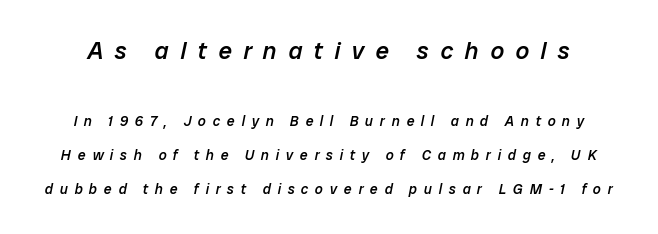
{"italic": "yes", "lean": "right", "slant_degrees": 12, "bold": "semi", "underline": "no", "line_spacing": "loose", "line_spacing_ratio": 2.41, "letter_spacing": "wide", "letter_spacing_em": 0.48, "larger_block": "first", "size_ratio": 1.71, "glyph_px": 24}
